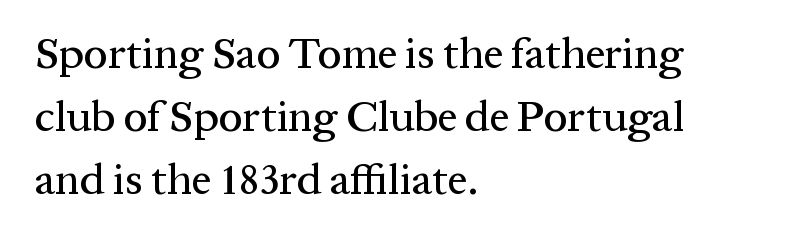
{"serif": "yes", "italic": "no", "width": "normal", "stroke_contrast": "medium", "x_height": "medium", "monospaced": "no", "underline": "no", "align": "left", "line_spacing": "normal", "line_spacing_ratio": 1.47, "letter_spacing": "normal", "letter_spacing_em": 0.0, "glyph_px": 43}
